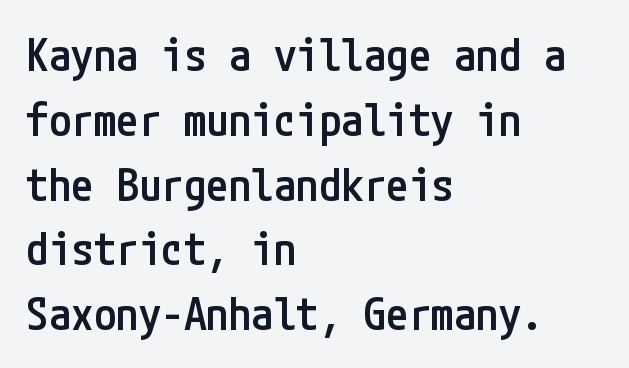
{"serif": "no", "italic": "no", "bold": "semi", "weight": "semibold", "width": "condensed", "stroke_contrast": "low", "x_height": "medium", "underline": "no", "align": "left", "line_spacing": "normal", "line_spacing_ratio": 1.44, "letter_spacing": "normal", "letter_spacing_em": 0.0, "glyph_px": 45}
